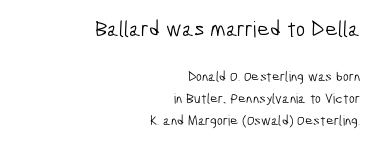
Bare-footed words on every line. These two chunks differ in scale, with the top chunk taking the larger measure. In CSS terms this would be text-align: right. Letters have the restrained weight of plain body copy at most. How would I describe the line gaps? Plain and ordinary. How are the letters spaced? Ordinarily, with no added tracking.
